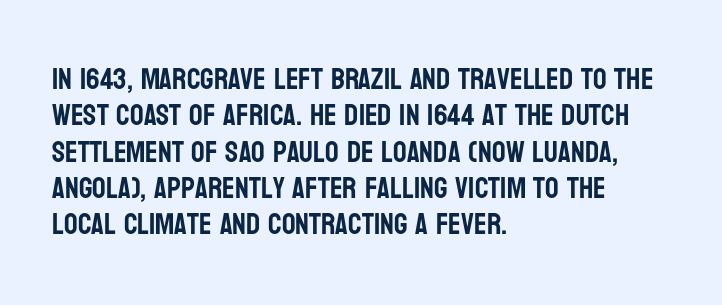
{"serif": "no", "italic": "no", "width": "condensed", "stroke_contrast": "low", "x_height": "large", "monospaced": "no", "underline": "no", "align": "left", "line_spacing_ratio": 1.21, "letter_spacing": "normal", "letter_spacing_em": 0.0, "glyph_px": 30}
